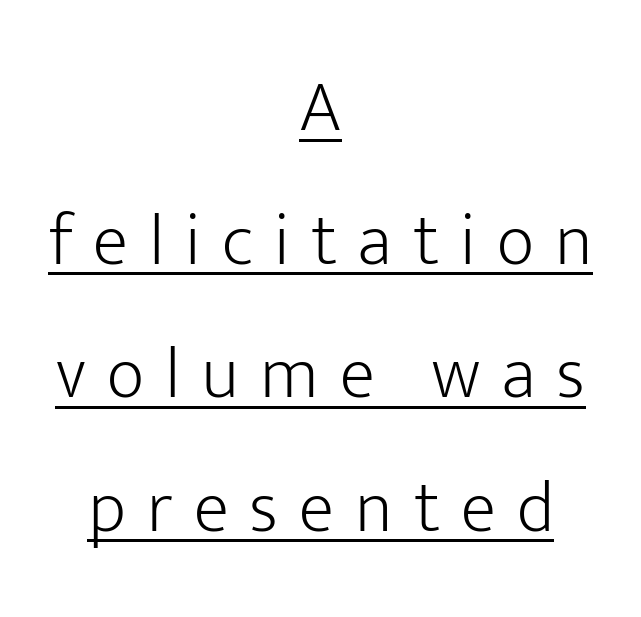
A student would call this center alignment; a typographer would say set centered. Are there feet on the stems? There aren't — it's a sans. The letters stand upright; this is a roman face. The face used here is rendered with a markedly widened letterfit. Weight class: somewhere from thin through regular. Think of a printed novel: that variable character pitch is what you see here.
